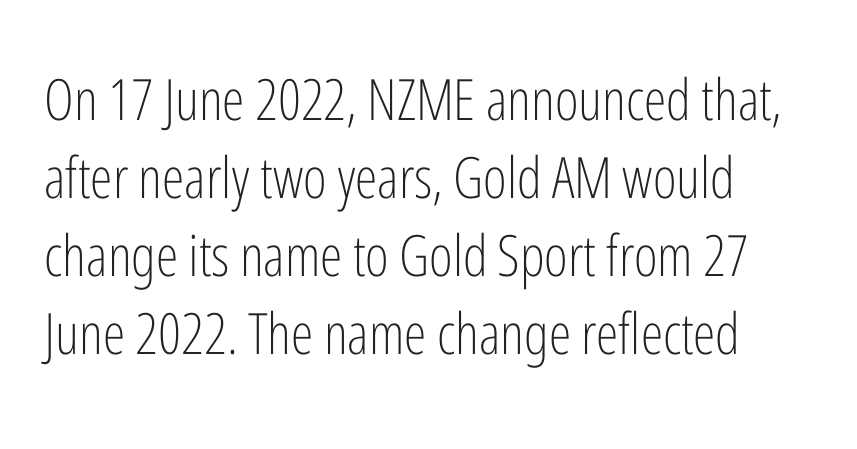
Q: Is the text bold? A: No.
Q: Is the text italic (slanted)? A: No, it is upright.
Q: Is the typeface a serif or a sans-serif typeface? A: Sans-serif.
Q: Is the text underlined? A: No.
Q: How is the paragraph aligned? A: Left-aligned.
Q: Is the spacing between letters normal or unusually wide? A: Normal.
Q: Is the spacing between lines tight, normal or loose? A: Normal.
Q: Width (condensed, normal, or wide)? A: Condensed.
Q: Stroke contrast? A: Low.
Q: x-height? A: Medium.
Q: Monospaced? A: No.
